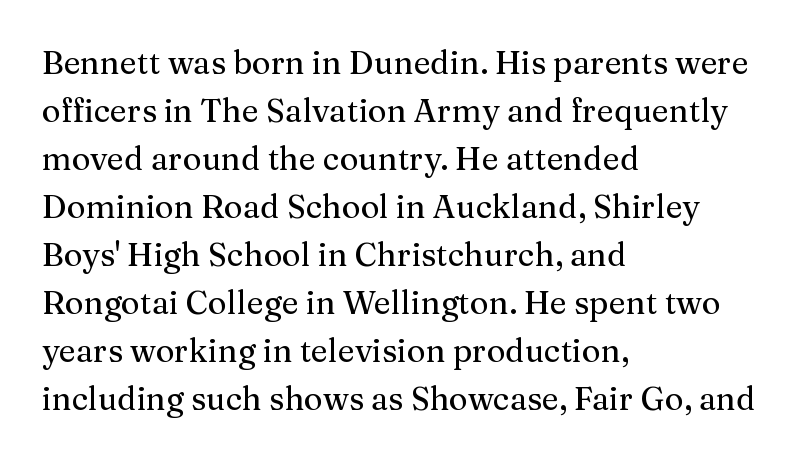
The passage shown is not underscored anywhere. Observe the serifs anchoring each vertical stroke in this sample. Here the designer chose a conventional face with non-uniform glyph widths. Caption: multi-line text, flush left, ragged right. Style check: upright.
